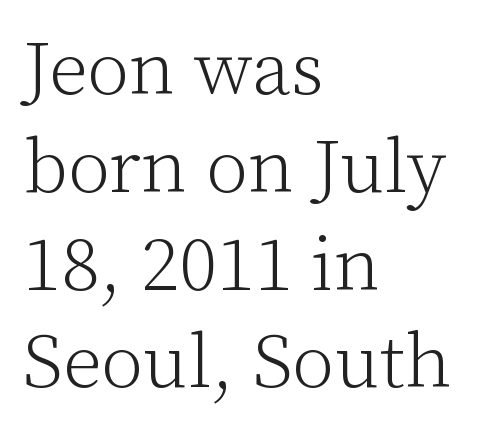
Compared with typical body copy, the letter spacing here is the same. Is there any slant? The stems are plumb. Is this a fixed-width face? No — the glyphs have proportional, varying widths. Is this a sans? No — the strokes have serifs. Which margin do the lines hug? The left one — the right edge is uneven.
